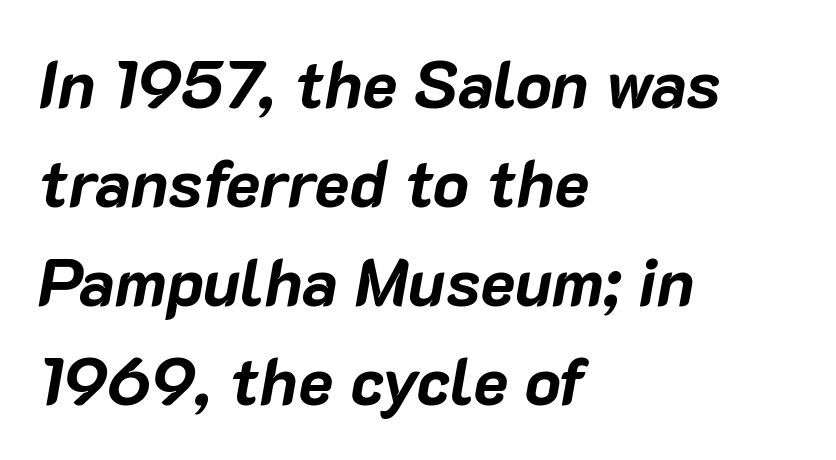
{"italic": "yes", "lean": "right", "slant_degrees": 10, "bold": "yes", "weight": "bold", "width": "normal", "stroke_contrast": "low", "x_height": "medium", "monospaced": "no", "underline": "no", "align": "left", "line_spacing": "normal", "line_spacing_ratio": 1.5, "letter_spacing": "normal", "letter_spacing_em": 0.0, "glyph_px": 66}
